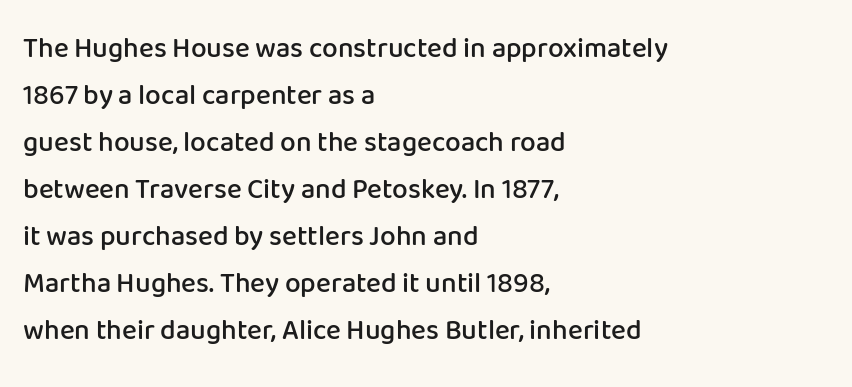
The image shows 28 px semibold sans-serif type, upright; set left-aligned, normal line spacing (1.68x), normal letter spacing, not underlined; low stroke contrast and a medium x-height.
